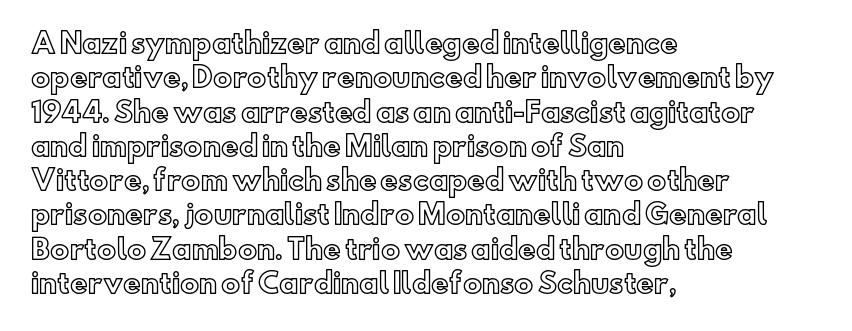
Do the letters lean? They stand straight. Lines of text with bare space underneath. The passage shown stacks its lines at a standard gap. Casual observation: everything's shoved over to the left.
